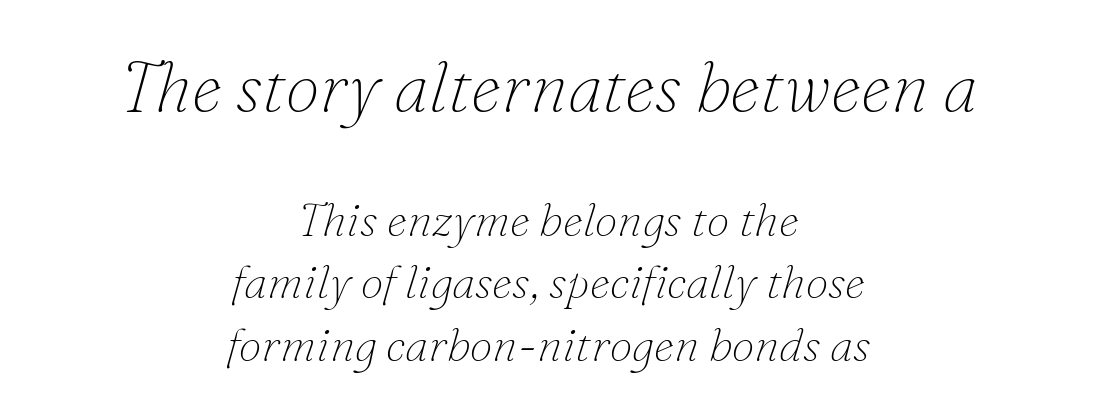
The image shows 69 px thin serif type, italic (leaning right); set centered, normal line spacing (1.35x), normal letter spacing, not underlined; the first (top) block is 1.5x larger; low stroke contrast and a small x-height.
